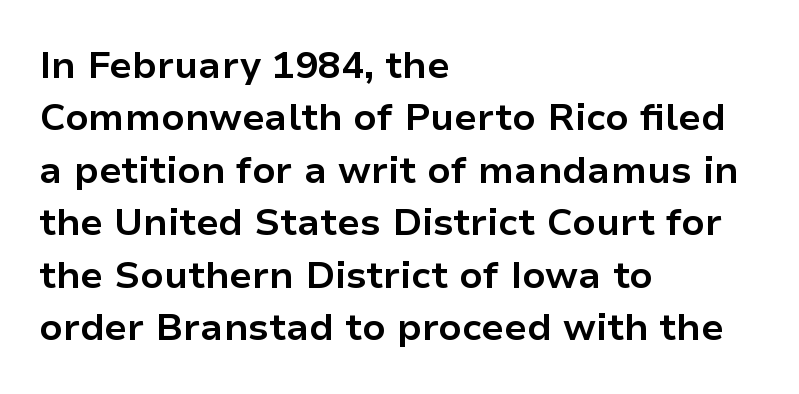
This is roman type, the default non-slanted kind. The foot of each line stays bare and open. Character widths vary here, with narrow letters taking less room than wide ones. Successive baselines arrive at the customary interval. These lines keep a tight, regular rhythm from letter to letter.
